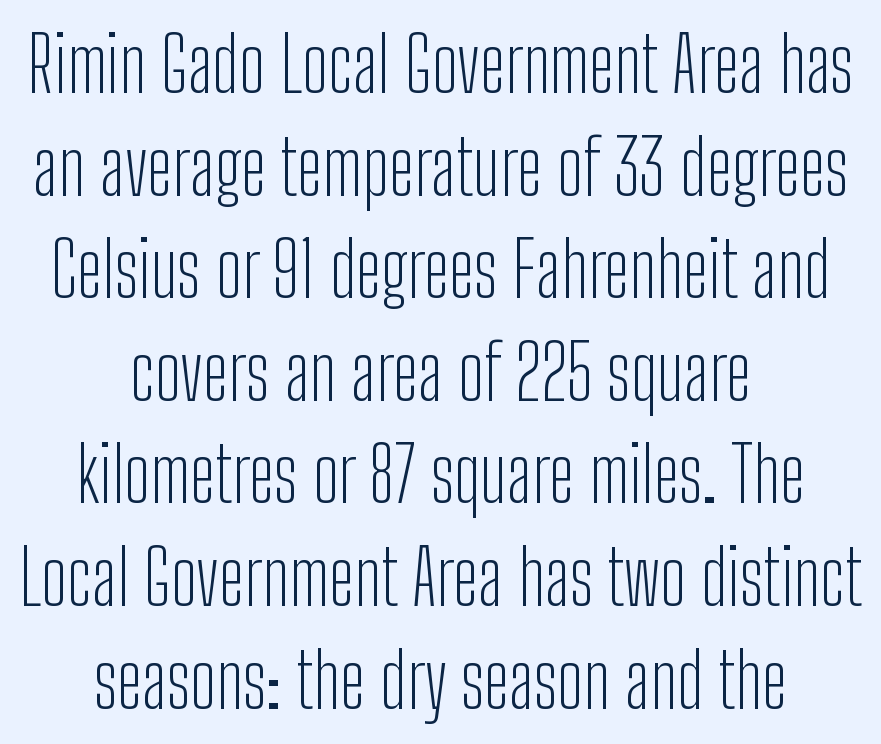
{"serif": "no", "italic": "no", "bold": "no", "weight": "light", "width": "condensed", "stroke_contrast": "low", "x_height": "medium", "monospaced": "no", "underline": "no", "align": "center", "line_spacing": "normal", "line_spacing_ratio": 1.35, "letter_spacing": "normal", "letter_spacing_em": 0.0, "glyph_px": 76}
